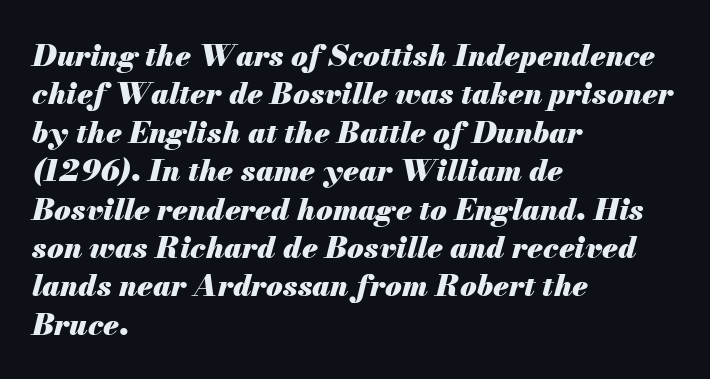
The image shows 30 px heavy type, italic (leaning right); set left-aligned, normal line spacing (1.28x), normal letter spacing, not underlined; medium stroke contrast and a small x-height.
